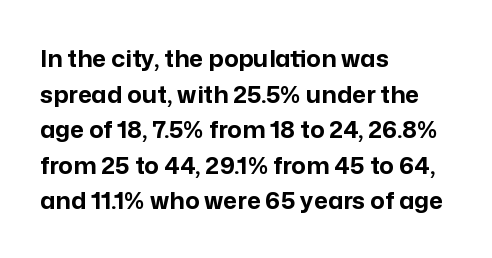
The image shows 24 px bold type, upright; set left-aligned, normal line spacing (1.48x), normal letter spacing, not underlined.
